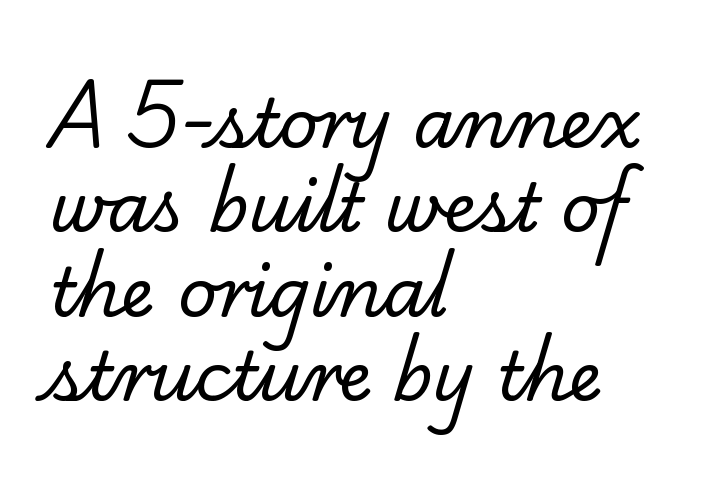
The image shows 68 px regular-weight type; set left-aligned, line spacing 1.24x, normal letter spacing, not underlined; low stroke contrast and a small x-height.
